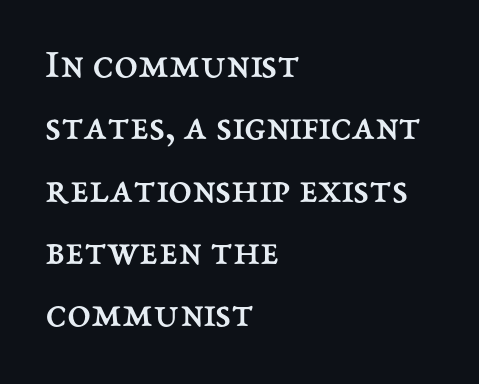
{"italic": "no", "bold": "no", "weight": "regular", "width": "normal", "stroke_contrast": "medium", "x_height": "medium", "monospaced": "no", "underline": "no", "align": "left", "line_spacing": "normal", "line_spacing_ratio": 1.45, "letter_spacing": "normal", "letter_spacing_em": 0.0, "glyph_px": 43}
